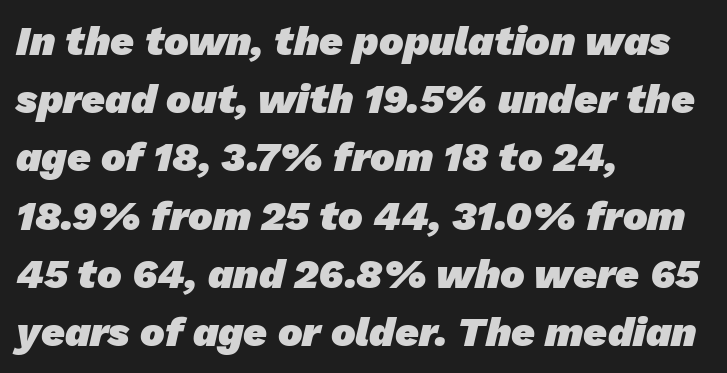
Q: Is the text bold? A: Yes.
Q: Is the typeface a serif or a sans-serif typeface? A: Sans-serif.
Q: Is the text underlined? A: No.
Q: How is the paragraph aligned? A: Left-aligned.
Q: Is the spacing between letters normal or unusually wide? A: Normal.
Q: Is the spacing between lines tight, normal or loose? A: Normal.
Q: Width (condensed, normal, or wide)? A: Normal.
Q: Stroke contrast? A: Low.
Q: x-height? A: Medium.
Q: Monospaced? A: No.
